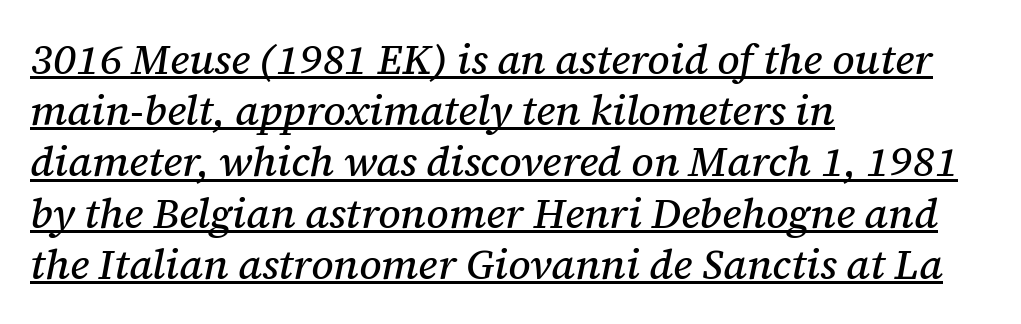
{"serif": "yes", "italic": "yes", "lean": "right", "slant_degrees": 12, "width": "normal", "stroke_contrast": "medium", "x_height": "medium", "monospaced": "no", "underline": "yes", "align": "left", "line_spacing_ratio": 1.22, "letter_spacing": "normal", "letter_spacing_em": 0.0, "glyph_px": 42}
